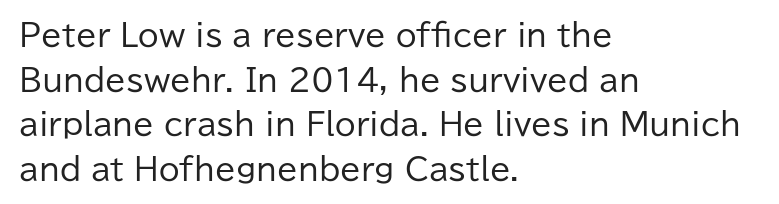
The image shows 30 px regular-weight sans-serif type, upright; set left-aligned, normal line spacing (1.49x), normal letter spacing, not underlined; low stroke contrast and a medium x-height.
